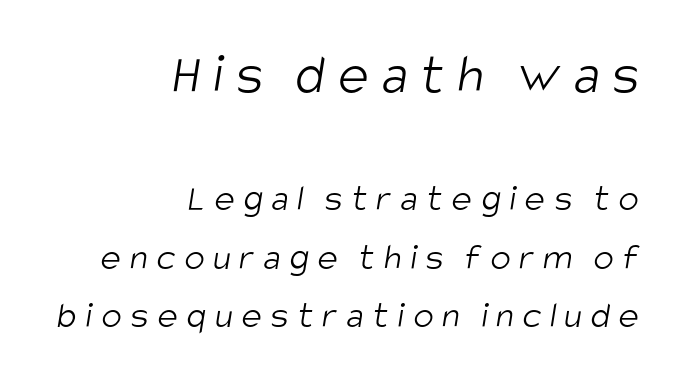
Q: Is the text bold? A: No.
Q: Is the typeface a serif or a sans-serif typeface? A: Sans-serif.
Q: Is the text underlined? A: No.
Q: How is the paragraph aligned? A: Right-aligned.
Q: Is the spacing between letters normal or unusually wide? A: Unusually wide.
Q: Is the spacing between lines tight, normal or loose? A: Normal.
Q: Which block of text is set in a larger size, the first (top) or the second (bottom)? A: The first (top) one.
Q: Width (condensed, normal, or wide)? A: Condensed.
Q: Stroke contrast? A: Low.
Q: x-height? A: Large.
Q: Monospaced? A: No.
